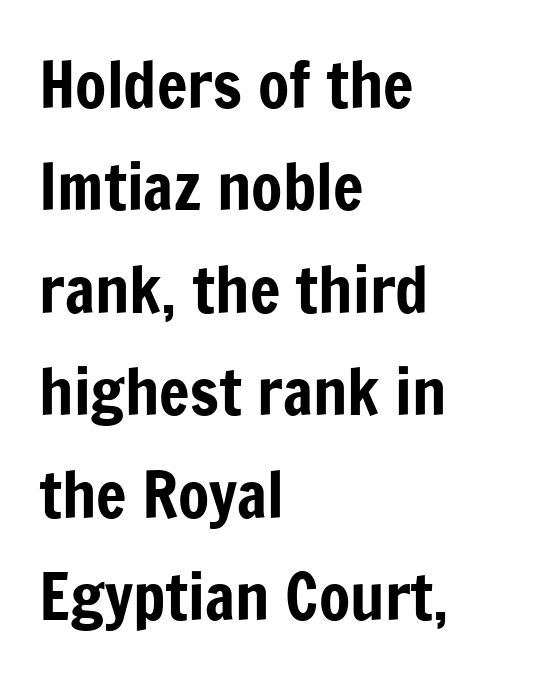
The image shows 64 px condensed sans-serif type, upright; set left-aligned, normal line spacing (1.6x), normal letter spacing, not underlined; low stroke contrast and a medium x-height.
